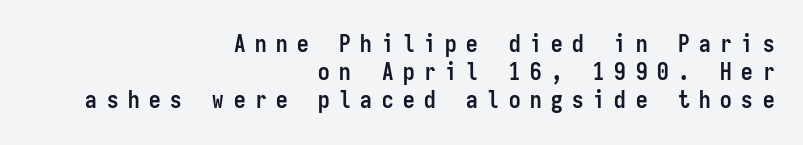
{"italic": "no", "bold": "yes", "underline": "no", "align": "right", "line_spacing_ratio": 1.22, "letter_spacing": "wide", "letter_spacing_em": 0.42, "glyph_px": 23}
